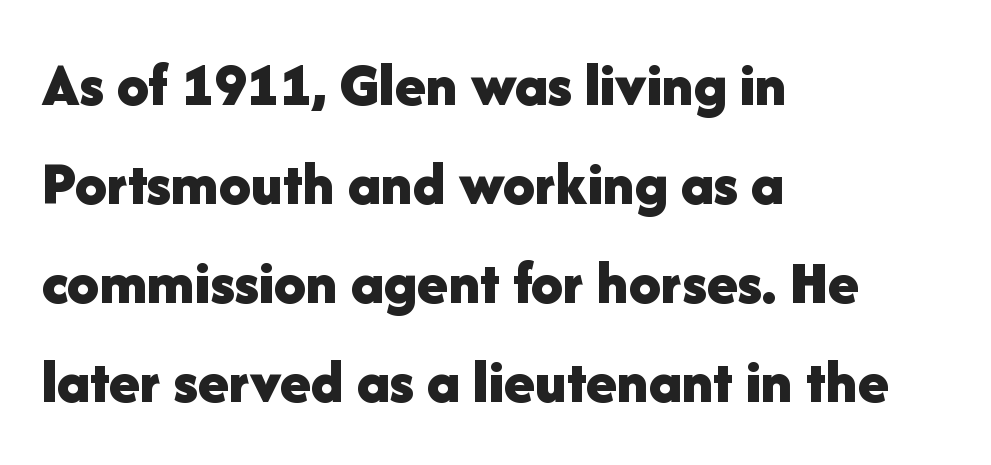
The image shows 63 px bold sans-serif type, upright; set left-aligned, normal line spacing (1.57x), normal letter spacing, not underlined; low stroke contrast and a medium x-height.
